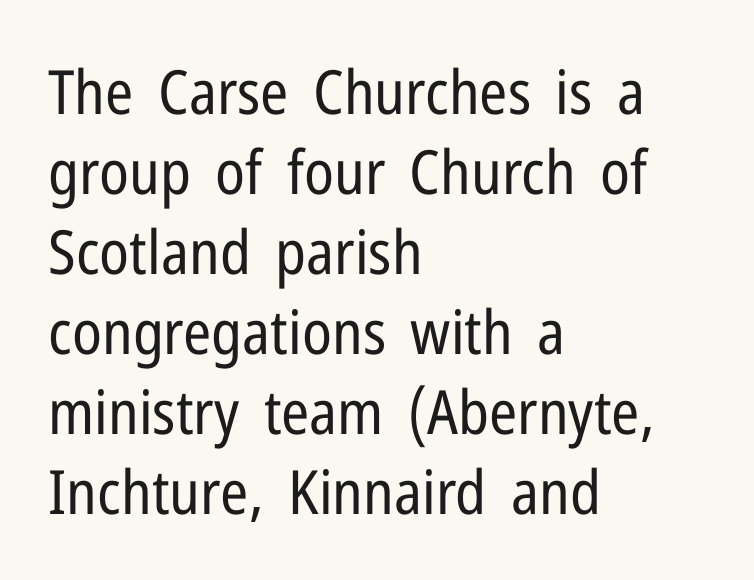
Words appear dense and cohesive because spacing is normal. Are there feet on the stems? There aren't — it's a sans. Character widths vary here, with narrow letters taking less room than wide ones. Ink coverage per letter is moderate at most. Compared with a centered layout, this one pins lines to the left instead. Quick note: interline space is typical.
